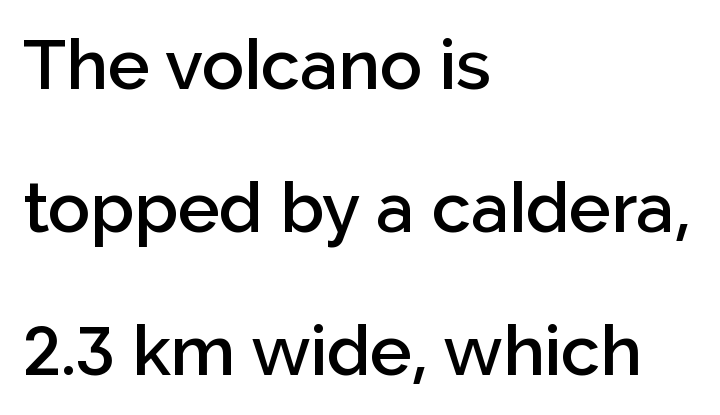
Q: Is the text bold? A: Semi-bold.
Q: Is the text italic (slanted)? A: No, it is upright.
Q: Is the typeface a serif or a sans-serif typeface? A: Sans-serif.
Q: Is the text underlined? A: No.
Q: How is the paragraph aligned? A: Left-aligned.
Q: Is the spacing between letters normal or unusually wide? A: Normal.
Q: Is the spacing between lines tight, normal or loose? A: Loose.
Q: Width (condensed, normal, or wide)? A: Normal.
Q: Stroke contrast? A: Low.
Q: x-height? A: Medium.
Q: Monospaced? A: No.
